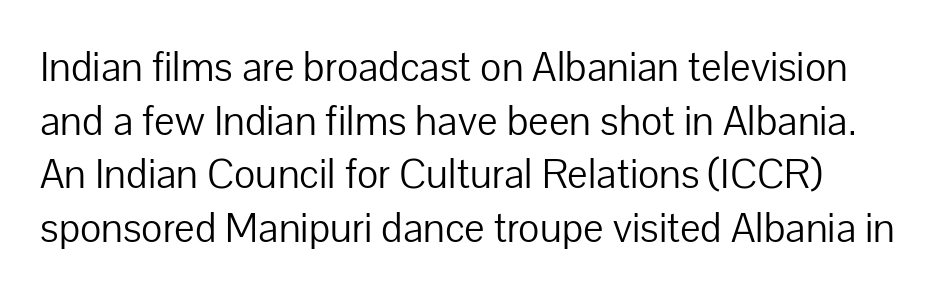
The type sits square on the baseline with zero lean. The face looks like a standard text weight, possibly lighter. Nothing sits at the stroke ends, so this counts as sans-serif. What stands out about the letter spacing? Nothing — it is the standard amount.
